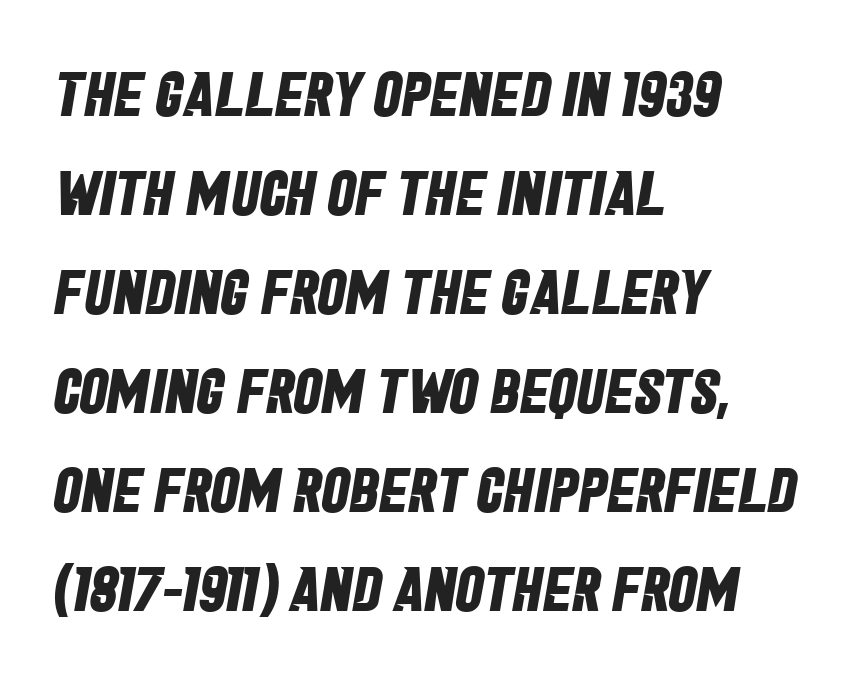
Q: Is the text bold? A: Yes.
Q: Is the typeface a serif or a sans-serif typeface? A: Sans-serif.
Q: Is the text underlined? A: No.
Q: How is the paragraph aligned? A: Left-aligned.
Q: Is the spacing between letters normal or unusually wide? A: Normal.
Q: Is the spacing between lines tight, normal or loose? A: Normal.
Q: Width (condensed, normal, or wide)? A: Condensed.
Q: Stroke contrast? A: Low.
Q: x-height? A: Large.
Q: Monospaced? A: No.
